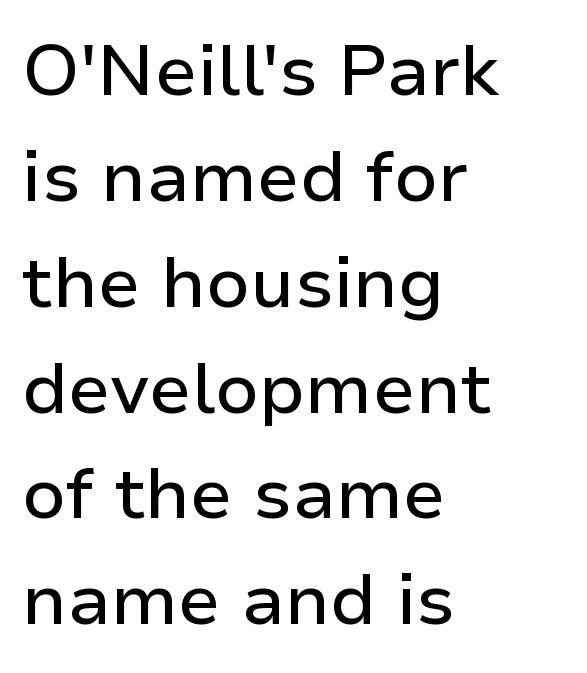
{"serif": "no", "italic": "no", "width": "normal", "stroke_contrast": "low", "x_height": "medium", "monospaced": "no", "underline": "no", "align": "left", "line_spacing": "normal", "line_spacing_ratio": 1.47, "letter_spacing": "normal", "letter_spacing_em": 0.0, "glyph_px": 72}
